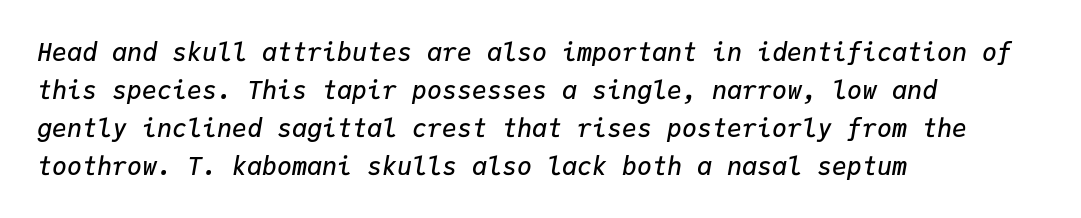
{"italic": "yes", "lean": "right", "slant_degrees": 9, "bold": "semi", "underline": "no", "align": "left", "line_spacing": "normal", "line_spacing_ratio": 1.52, "letter_spacing": "normal", "letter_spacing_em": 0.0, "glyph_px": 25}
